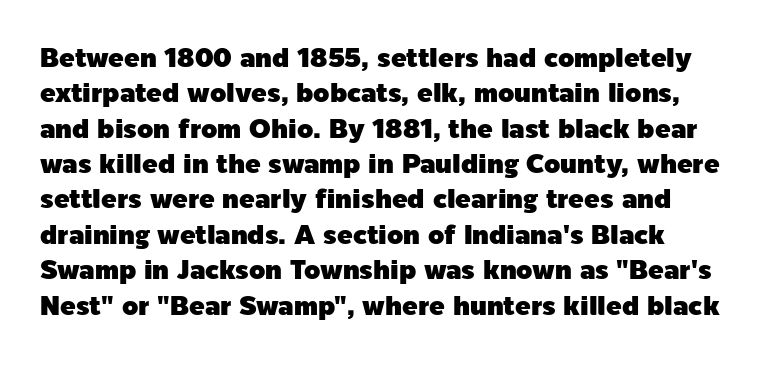
Q: Is the text italic (slanted)? A: No, it is upright.
Q: Is the text underlined? A: No.
Q: Is the spacing between letters normal or unusually wide? A: Normal.
Q: Is the spacing between lines tight, normal or loose? A: Normal.
